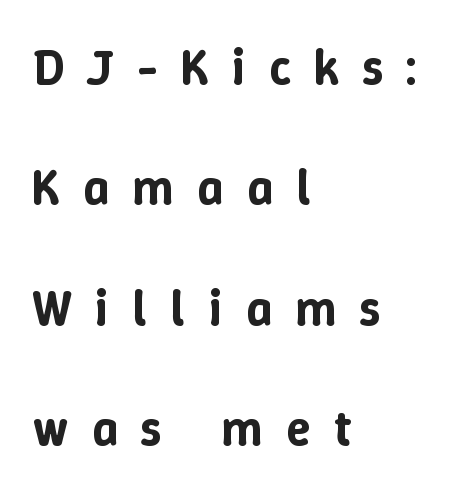
{"italic": "no", "width": "normal", "stroke_contrast": "low", "x_height": "medium", "monospaced": "no", "underline": "no", "align": "left", "line_spacing": "loose", "line_spacing_ratio": 2.41, "letter_spacing": "wide", "letter_spacing_em": 0.47, "glyph_px": 50}
